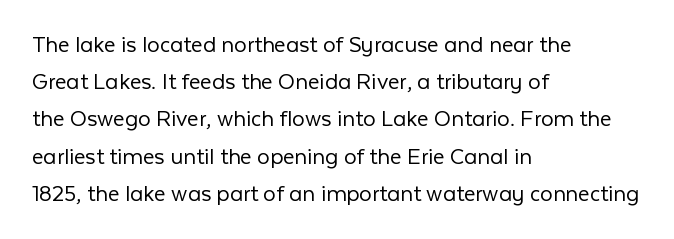
Each new line begins a customary step beneath the previous one. In CSS terms this would be text-align: left. Every character sits straight up, as roman type does. Inter-character spacing is left at the font's built-in metrics.
